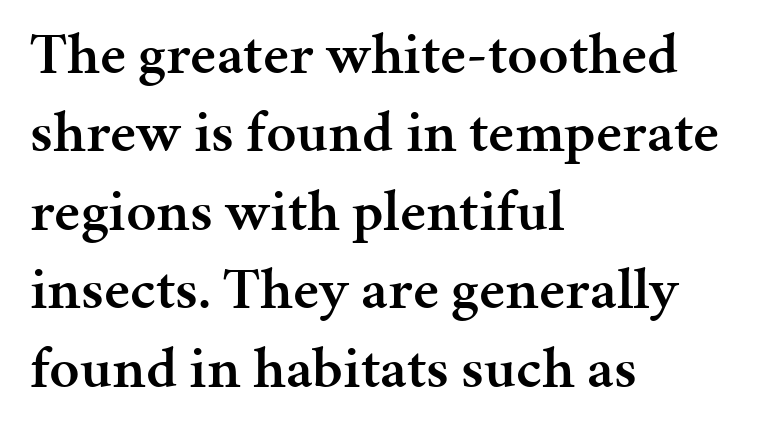
{"serif": "yes", "italic": "no", "bold": "semi", "weight": "semibold", "width": "normal", "stroke_contrast": "medium", "x_height": "medium", "monospaced": "no", "underline": "no", "align": "left", "line_spacing": "normal", "line_spacing_ratio": 1.33, "letter_spacing": "normal", "letter_spacing_em": 0.0, "glyph_px": 59}
